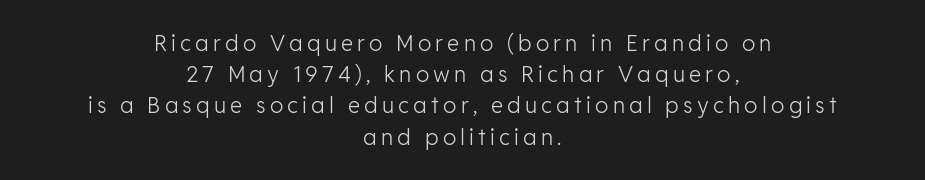
Q: Is the text bold? A: No.
Q: Is the text italic (slanted)? A: No, it is upright.
Q: Is the text underlined? A: No.
Q: How is the paragraph aligned? A: Centered.
Q: Is the spacing between lines tight, normal or loose? A: Normal.
